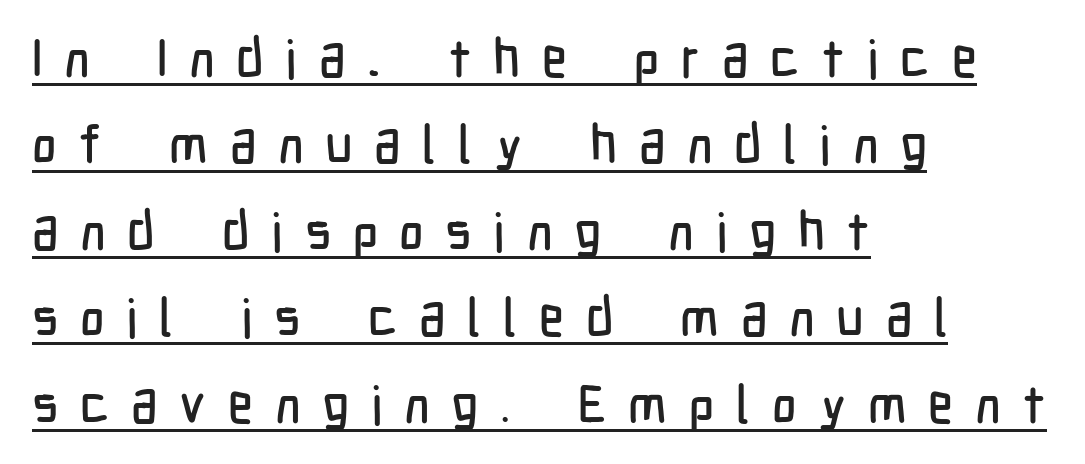
Look at the bottom of the vertical strokes: they stop flat, with no serifs. Interline gaps are of average width in this sample. A typesetter would call this heavily tracked-out type. Notice how the stems are strictly vertical — no italics here. Each line of the rendering has a horizontal stroke beneath the glyphs. Which margin do the lines hug? The left one — the right edge is uneven.
